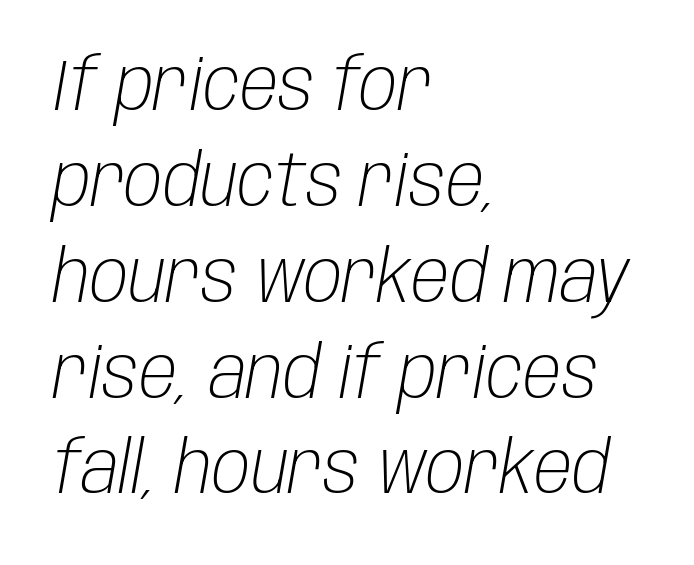
Q: Is the text bold? A: No.
Q: Is the text italic (slanted)? A: Yes, it leans right by about 10 degrees.
Q: Is the text underlined? A: No.
Q: How is the paragraph aligned? A: Left-aligned.
Q: Is the spacing between letters normal or unusually wide? A: Normal.
Q: Is the spacing between lines tight, normal or loose? A: Normal.
Q: Width (condensed, normal, or wide)? A: Condensed.
Q: Stroke contrast? A: Low.
Q: x-height? A: Large.
Q: Monospaced? A: No.
